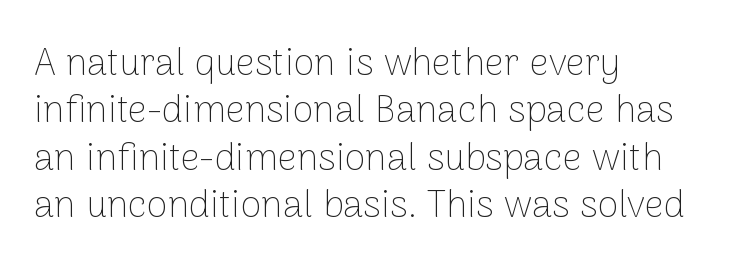
The image shows 38 px thin sans-serif type, upright; set left-aligned, normal line spacing (1.25x), normal letter spacing, not underlined; low stroke contrast and a medium x-height.
